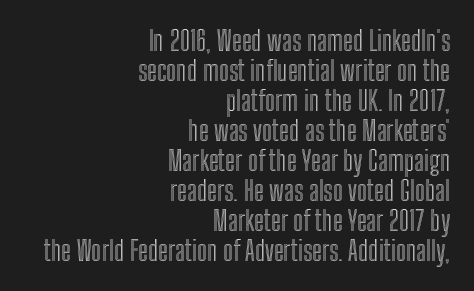
Q: Is the text italic (slanted)? A: No, it is upright.
Q: Is the text underlined? A: No.
Q: How is the paragraph aligned? A: Right-aligned.
Q: Is the spacing between letters normal or unusually wide? A: Normal.
Q: Is the spacing between lines tight, normal or loose? A: Tight.
